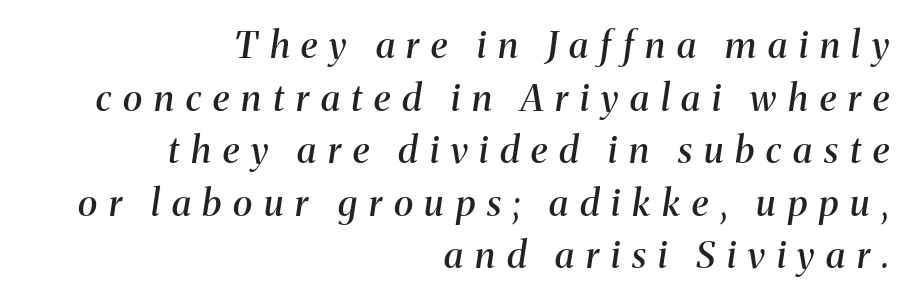
Q: Is the text bold? A: Semi-bold.
Q: Is the text italic (slanted)? A: Yes, it leans right by about 8 degrees.
Q: Is the typeface a serif or a sans-serif typeface? A: Serif.
Q: Is the text underlined? A: No.
Q: How is the paragraph aligned? A: Right-aligned.
Q: Is the spacing between letters normal or unusually wide? A: Unusually wide.
Q: Is the spacing between lines tight, normal or loose? A: Normal.
Q: Width (condensed, normal, or wide)? A: Normal.
Q: Stroke contrast? A: Medium.
Q: x-height? A: Medium.
Q: Monospaced? A: No.
